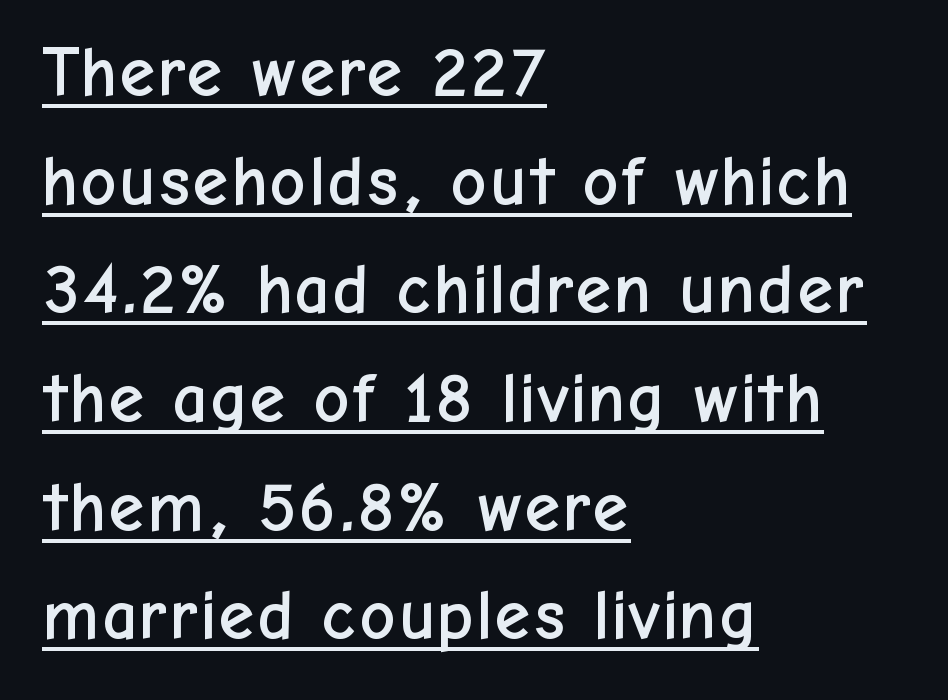
The image shows 71 px sans-serif type, upright; set left-aligned, normal line spacing (1.53x), normal letter spacing, underlined; low stroke contrast and a medium x-height.
